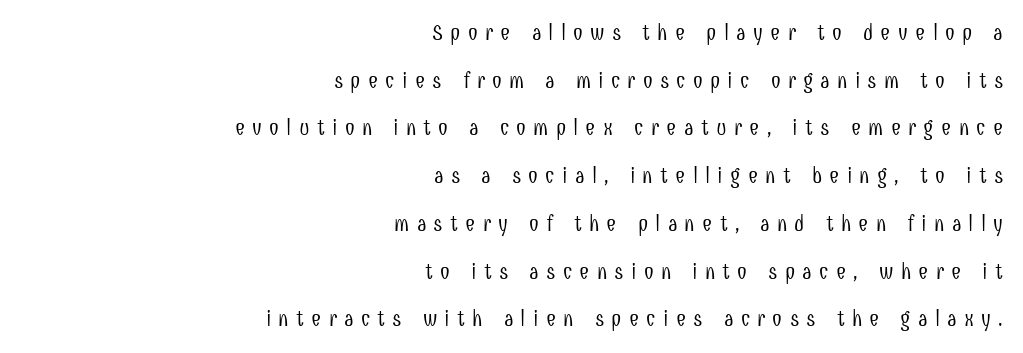
The image shows 22 px text type, upright; set right-aligned, loose line spacing (2.17x), unusually wide letter spacing (+0.33 em), not underlined.
